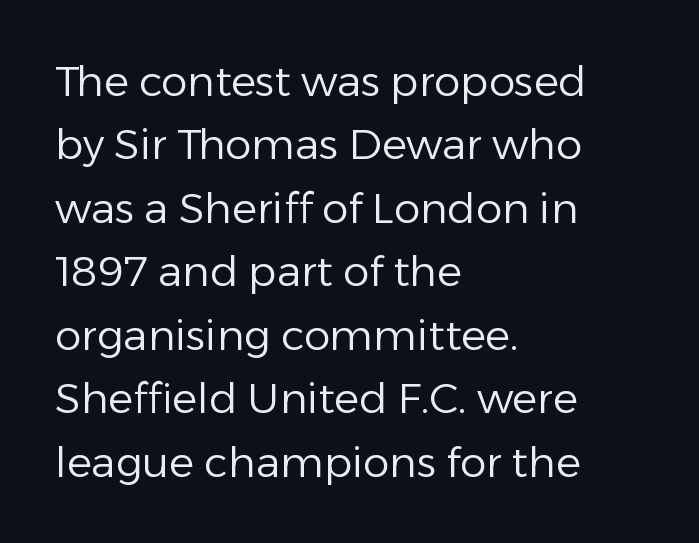
Do the characters align in a grid? No, the font is proportional. This reads as an unemphasized weight, regular at the heaviest. Reading down the block, your eye returns to a fixed left position each line. Characters remain perfectly vertical along every line.
